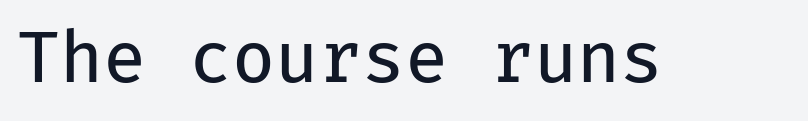
{"serif": "no", "italic": "no", "bold": "no", "weight": "regular", "width": "normal", "stroke_contrast": "low", "x_height": "medium", "monospaced": "yes", "underline": "no", "letter_spacing": "normal", "letter_spacing_em": 0.0, "glyph_px": 70}
